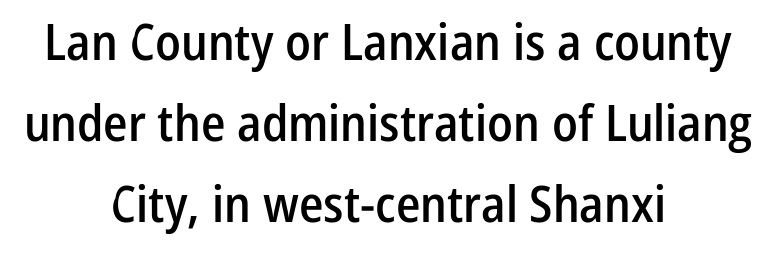
This sample uses an upright cut, with every glyph sitting square on the baseline. Each letter keeps its own natural width here, so spacing adapts to shape. Strokes here are thickened, but only to semibold level. Stroke terminals: plain, sans-serif. The space beneath each line is pristine and unruled. Vertically, the passage feels balanced, rows spaced as you'd expect.
